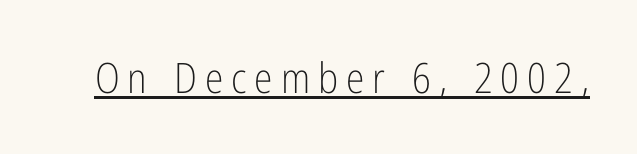
The image shows 42 px light, condensed sans-serif type, upright; set underlined; low stroke contrast and a medium x-height.
